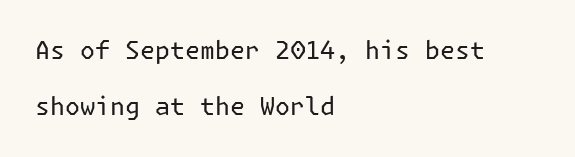
The image shows 25 px text type, upright; set left-aligned, loose line spacing (2.23x), normal letter spacing, not underlined.
